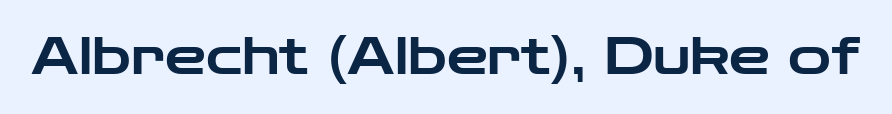
The baseline area is clear. A sans-serif font was chosen for this passage. The rendering keeps characters at their native spacing. Proportional: the letters do not fall into vertical columns. Ascenders rise straight up at ninety degrees.
